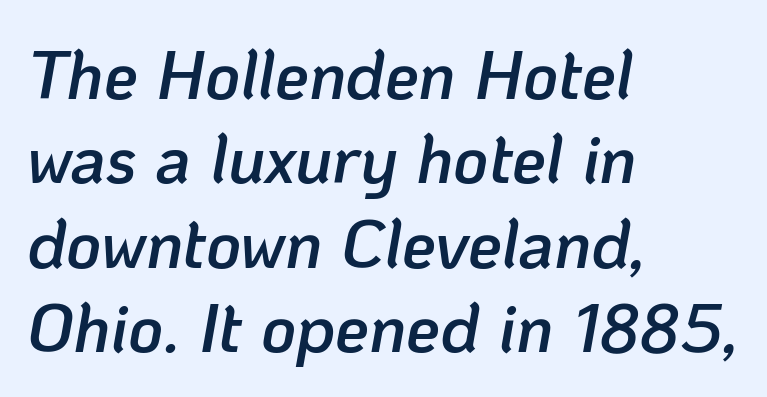
The image shows 68 px semibold type, italic (leaning right); set left-aligned, line spacing 1.24x, normal letter spacing, not underlined; low stroke contrast and a medium x-height.
